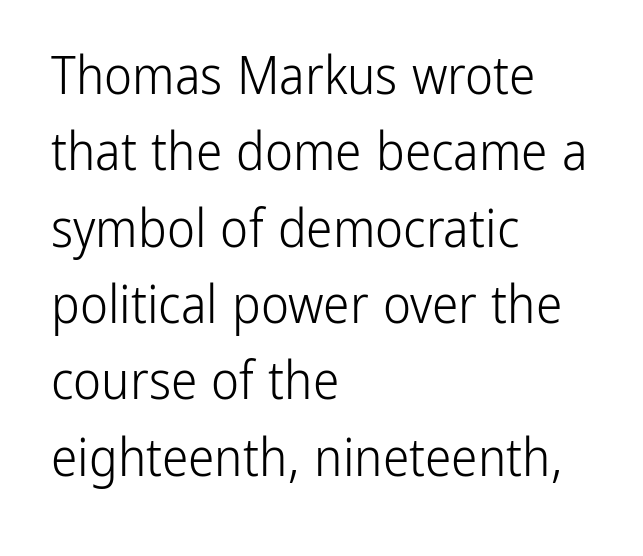
{"serif": "no", "italic": "no", "bold": "no", "weight": "light", "width": "condensed", "stroke_contrast": "low", "x_height": "medium", "monospaced": "no", "underline": "no", "align": "left", "line_spacing": "normal", "line_spacing_ratio": 1.44, "letter_spacing": "normal", "letter_spacing_em": 0.0, "glyph_px": 53}
